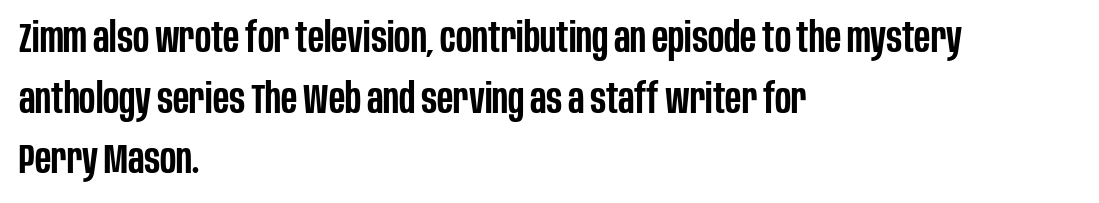
This is roman type, the default non-slanted kind. Here the glyphs are tracked normally, forming tight word shapes. Line starts are locked; line ends wander. The passage shown stacks its lines at a standard gap. Nope, no serifs anywhere on these letters. Each letter keeps its own natural width here, so spacing adapts to shape.
